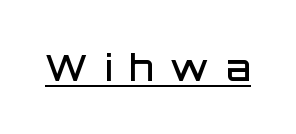
{"serif": "no", "italic": "no", "bold": "semi", "weight": "semibold", "width": "normal", "stroke_contrast": "low", "x_height": "large", "monospaced": "no", "underline": "yes", "letter_spacing": "wide", "letter_spacing_em": 0.47, "glyph_px": 36}
